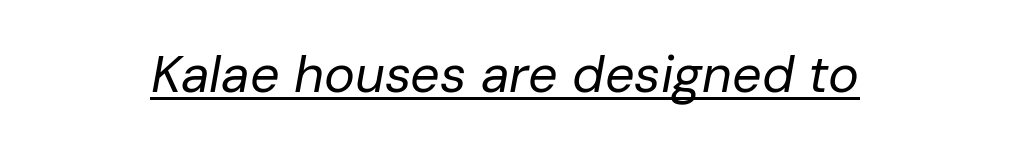
The image shows 52 px regular-weight type, italic (leaning right); set normal letter spacing, underlined; low stroke contrast and a medium x-height.
